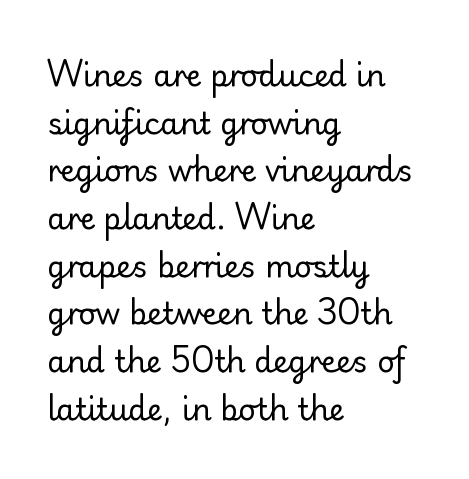
{"serif": "no", "italic": "no", "bold": "no", "weight": "regular", "width": "normal", "stroke_contrast": "low", "x_height": "small", "monospaced": "no", "underline": "no", "align": "left", "line_spacing": "normal", "line_spacing_ratio": 1.59, "letter_spacing": "normal", "letter_spacing_em": 0.0, "glyph_px": 30}
